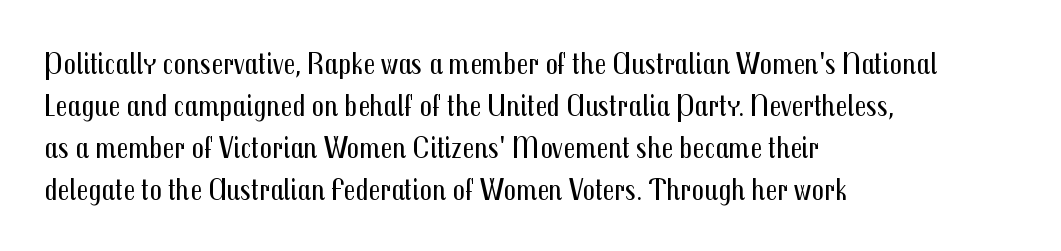
{"serif": "no", "italic": "no", "bold": "no", "weight": "regular", "width": "condensed", "stroke_contrast": "medium", "x_height": "medium", "monospaced": "no", "underline": "no", "align": "left", "line_spacing": "normal", "line_spacing_ratio": 1.35, "letter_spacing": "normal", "letter_spacing_em": 0.0, "glyph_px": 31}
